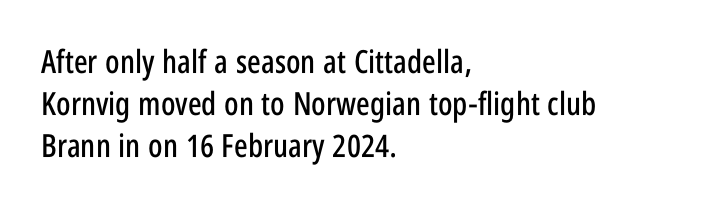
{"serif": "no", "italic": "no", "width": "condensed", "stroke_contrast": "low", "x_height": "large", "monospaced": "no", "underline": "no", "align": "left", "line_spacing": "normal", "line_spacing_ratio": 1.31, "letter_spacing": "normal", "letter_spacing_em": 0.0, "glyph_px": 32}
